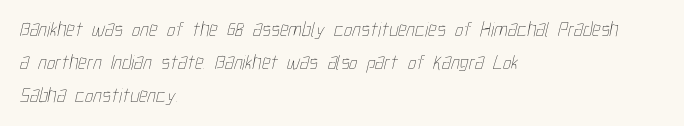
Q: Is the text bold? A: No.
Q: Is the text underlined? A: No.
Q: How is the paragraph aligned? A: Left-aligned.
Q: Is the spacing between letters normal or unusually wide? A: Normal.
Q: Is the spacing between lines tight, normal or loose? A: Normal.
